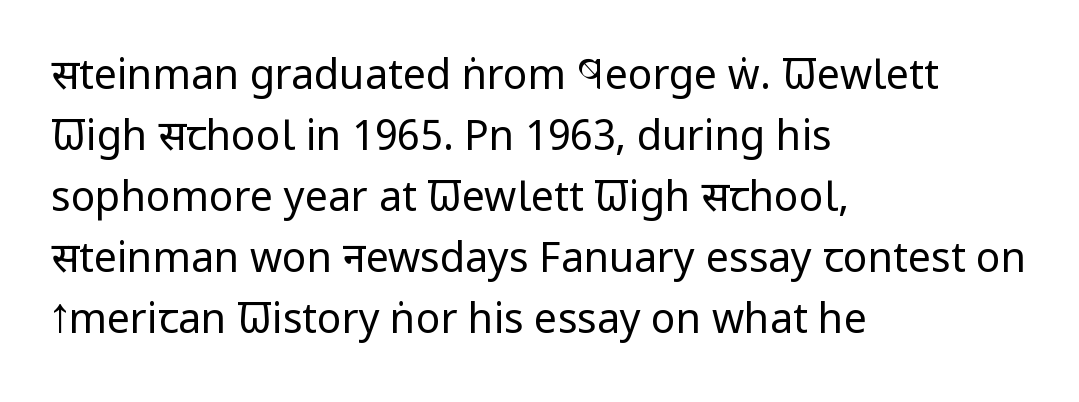
{"serif": "no", "italic": "no", "bold": "no", "weight": "regular", "width": "condensed", "stroke_contrast": "low", "x_height": "large", "monospaced": "no", "underline": "no", "align": "left", "line_spacing": "normal", "line_spacing_ratio": 1.49, "letter_spacing": "normal", "letter_spacing_em": 0.0, "glyph_px": 41}
